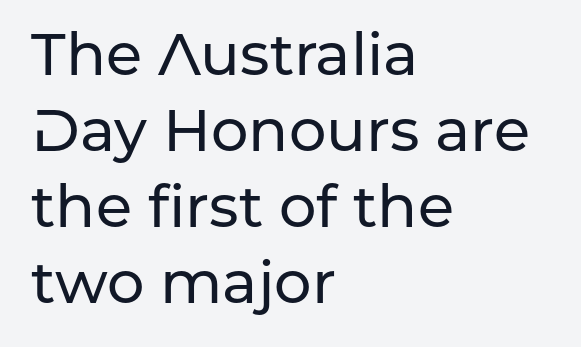
Is this a sans? Yes — the strokes have no serifs. The strip under each line holds only bare page. You could call the tracking neutral — neither tight nor loose. Left-aligned paragraph, ragged on the right.
